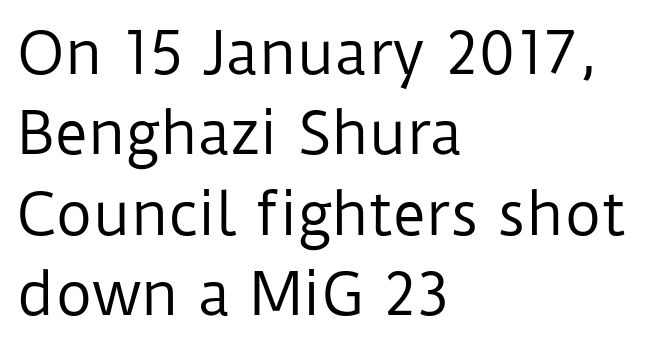
Q: Is the text bold? A: No.
Q: Is the text italic (slanted)? A: No, it is upright.
Q: Is the typeface a serif or a sans-serif typeface? A: Sans-serif.
Q: Is the text underlined? A: No.
Q: How is the paragraph aligned? A: Left-aligned.
Q: Is the spacing between letters normal or unusually wide? A: Normal.
Q: Is the spacing between lines tight, normal or loose? A: Normal.
Q: Width (condensed, normal, or wide)? A: Normal.
Q: Stroke contrast? A: Low.
Q: x-height? A: Medium.
Q: Monospaced? A: No.
